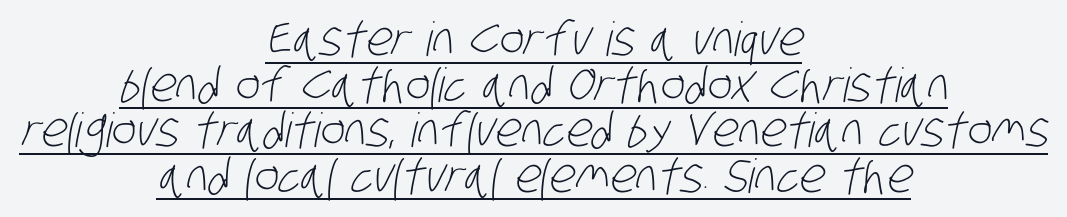
This rendering uses center alignment, leaving both contours irregular but symmetric. Stem width sits at or under what a default text font uses. The letters advance in unequal steps, a hallmark of proportional type. Serif or sans? Sans — the stroke terminals are bare. Underlining? Definitely there. Honestly, the letter spacing is just normal — you wouldn't notice it.
